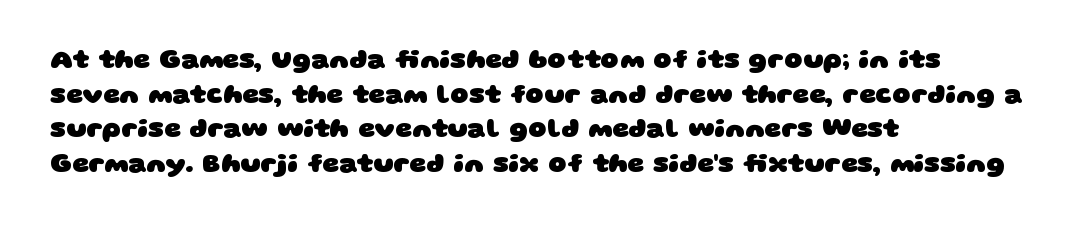
{"bold": "yes", "underline": "no", "align": "left", "line_spacing": "normal", "line_spacing_ratio": 1.33, "letter_spacing": "normal", "letter_spacing_em": 0.0, "glyph_px": 26}
